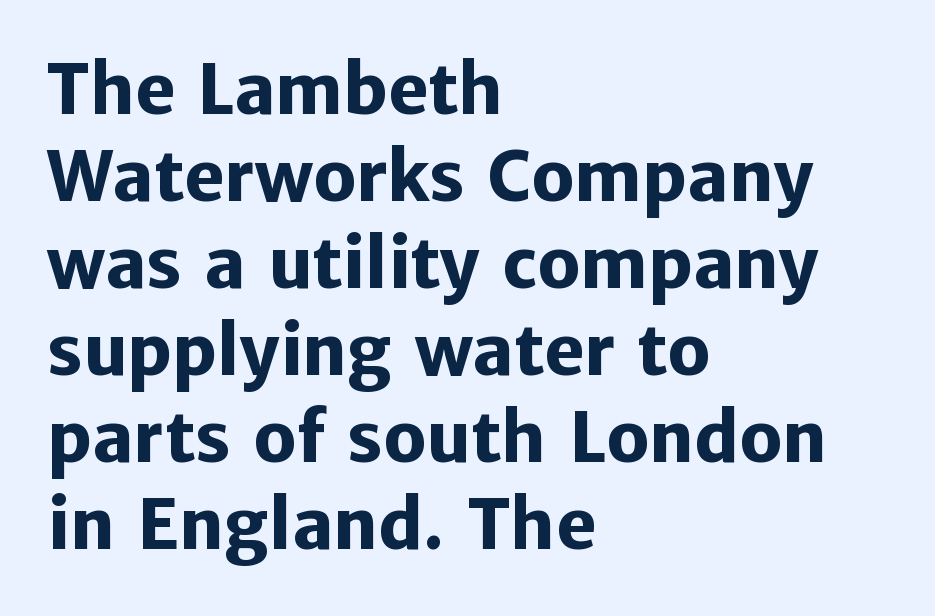
Q: Is the text bold? A: Yes.
Q: Is the text italic (slanted)? A: No, it is upright.
Q: Is the typeface a serif or a sans-serif typeface? A: Sans-serif.
Q: Is the text underlined? A: No.
Q: How is the paragraph aligned? A: Left-aligned.
Q: Is the spacing between letters normal or unusually wide? A: Normal.
Q: Is the spacing between lines tight, normal or loose? A: Normal.
Q: Width (condensed, normal, or wide)? A: Normal.
Q: Stroke contrast? A: Low.
Q: x-height? A: Medium.
Q: Monospaced? A: No.
